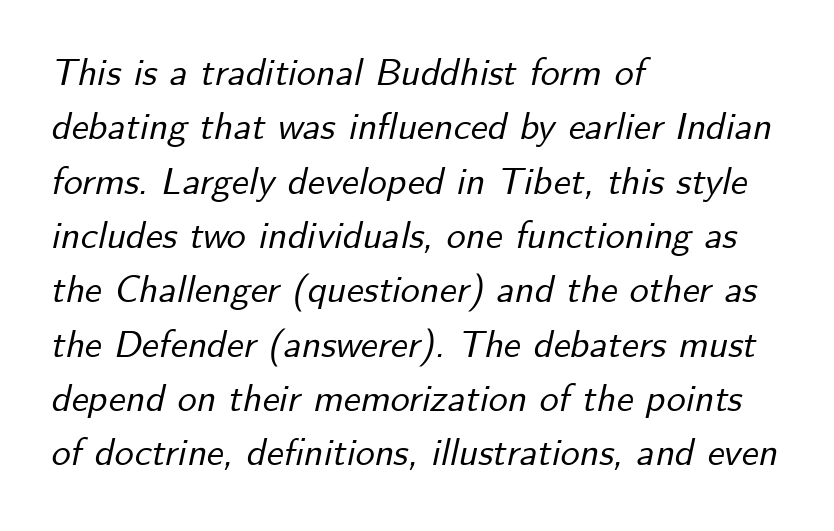
{"italic": "yes", "lean": "right", "slant_degrees": 12, "width": "normal", "stroke_contrast": "low", "x_height": "small", "monospaced": "no", "underline": "no", "align": "left", "line_spacing": "normal", "line_spacing_ratio": 1.43, "letter_spacing": "normal", "letter_spacing_em": 0.0, "glyph_px": 38}
